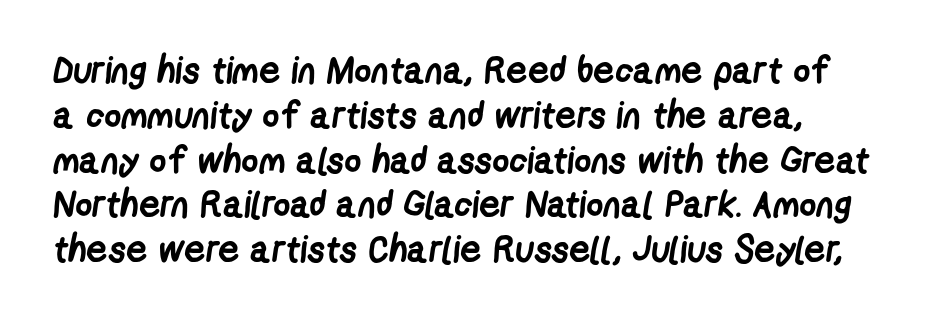
Q: Is the text bold? A: Yes.
Q: Is the typeface a serif or a sans-serif typeface? A: Sans-serif.
Q: Is the text underlined? A: No.
Q: Is the spacing between letters normal or unusually wide? A: Normal.
Q: Width (condensed, normal, or wide)? A: Condensed.
Q: Stroke contrast? A: Low.
Q: x-height? A: Medium.
Q: Monospaced? A: No.
